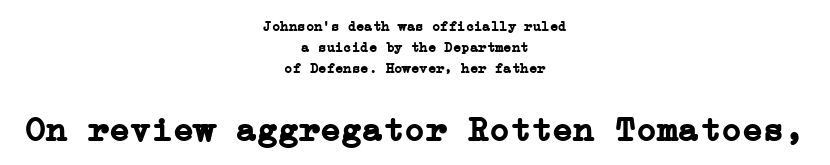
Q: Is the text bold? A: Yes.
Q: Is the text italic (slanted)? A: No, it is upright.
Q: Is the typeface a serif or a sans-serif typeface? A: Serif.
Q: Is the text underlined? A: No.
Q: How is the paragraph aligned? A: Centered.
Q: Is the spacing between letters normal or unusually wide? A: Normal.
Q: Is the spacing between lines tight, normal or loose? A: Normal.
Q: Which block of text is set in a larger size, the first (top) or the second (bottom)? A: The second (bottom) one.
Q: Width (condensed, normal, or wide)? A: Normal.
Q: Stroke contrast? A: Low.
Q: x-height? A: Medium.
